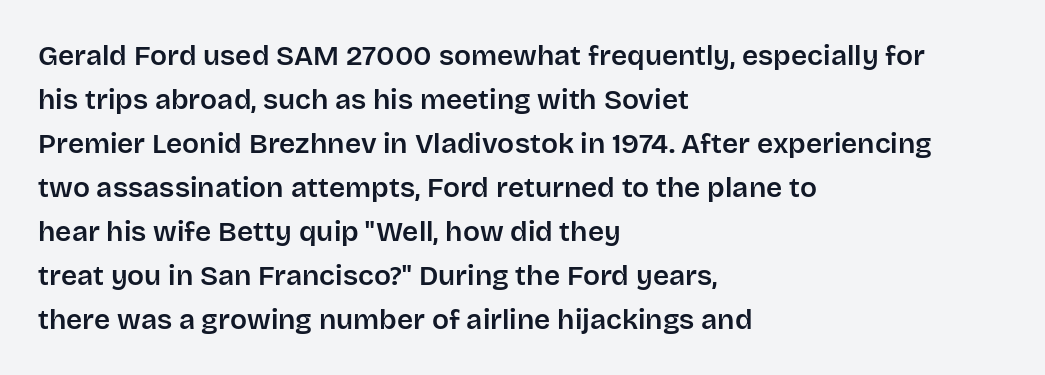
Q: Is the text italic (slanted)? A: No, it is upright.
Q: Is the typeface a serif or a sans-serif typeface? A: Sans-serif.
Q: Is the text underlined? A: No.
Q: How is the paragraph aligned? A: Left-aligned.
Q: Is the spacing between letters normal or unusually wide? A: Normal.
Q: Is the spacing between lines tight, normal or loose? A: Normal.
Q: Width (condensed, normal, or wide)? A: Normal.
Q: Stroke contrast? A: Low.
Q: x-height? A: Large.
Q: Monospaced? A: No.
